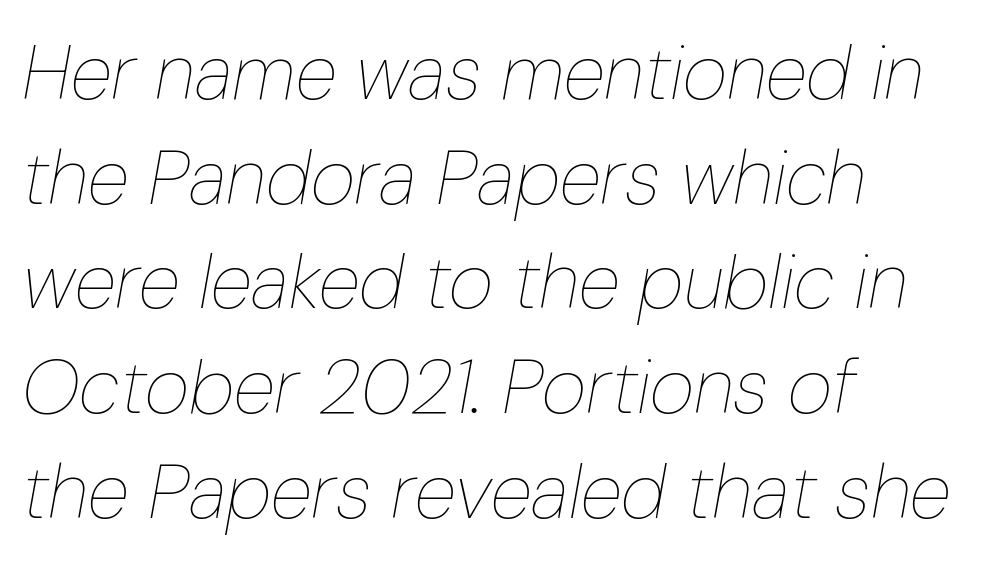
{"italic": "yes", "lean": "right", "slant_degrees": 10, "bold": "no", "weight": "thin", "width": "condensed", "stroke_contrast": "low", "x_height": "medium", "monospaced": "no", "underline": "no", "align": "left", "line_spacing": "normal", "line_spacing_ratio": 1.36, "letter_spacing": "normal", "letter_spacing_em": 0.0, "glyph_px": 77}
